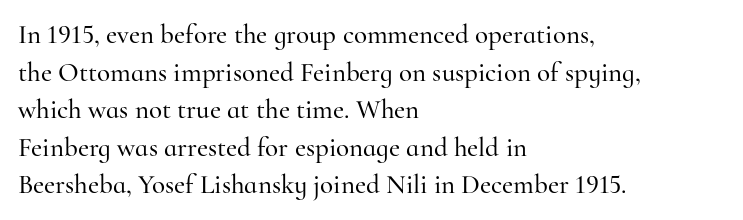
Plain, unruled lines of type. The lines in this sample share a left origin and differ only in where they stop. The specimen reads as upright at a glance. Letter spacing: default. If you measured baseline to baseline, you'd find a middling distance.
